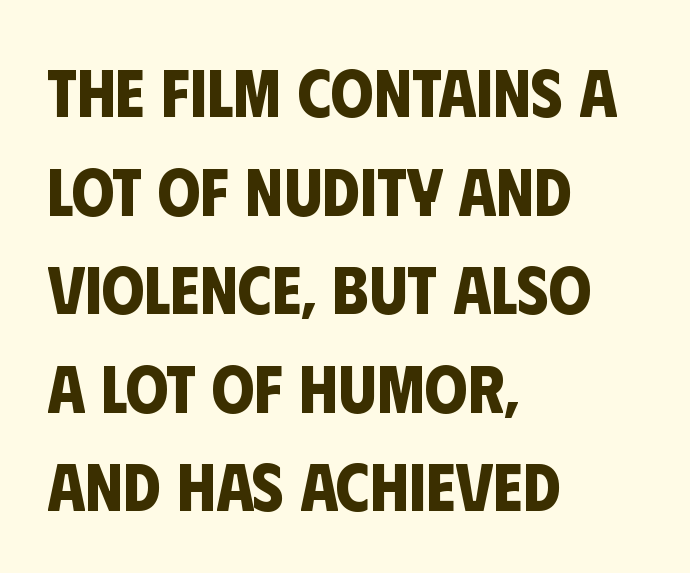
A typesetter would call this proportional, since set widths differ per character. The passage shown is emphatically bold. Typeset ragged right — the left edge is the straight one. Students, observe: this is what conventionally led text looks like. There is no visible air inserted between adjacent glyphs.
